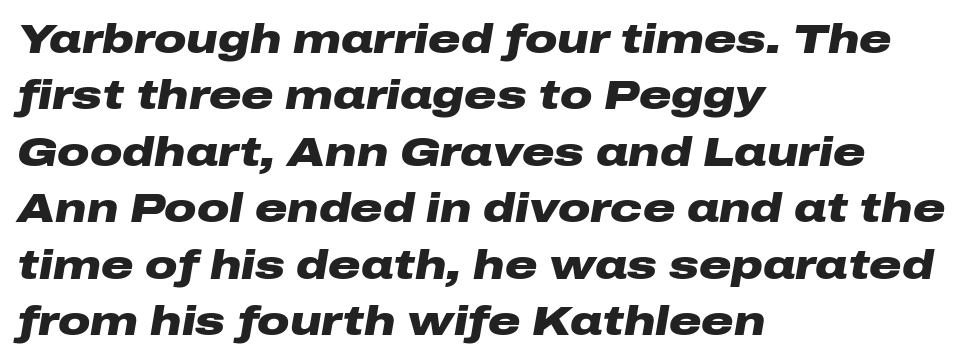
The image shows 40 px heavy, wide type, italic (leaning right); set left-aligned, normal line spacing (1.41x), normal letter spacing, not underlined; low stroke contrast and a medium x-height.
